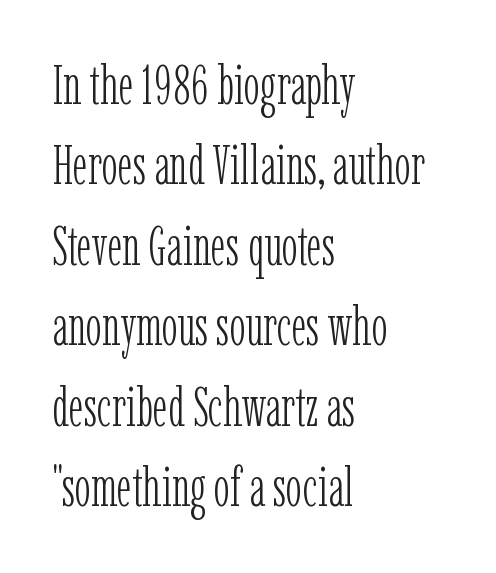
Glyph-to-glyph distance matches everyday printed text. Think of a printed novel: that variable character pitch is what you see here. Line spacing here is normal. A typesetter would label this face a serif. The typography opts for an upright posture over an oblique one. Typeset ragged right — the left edge is the straight one.
